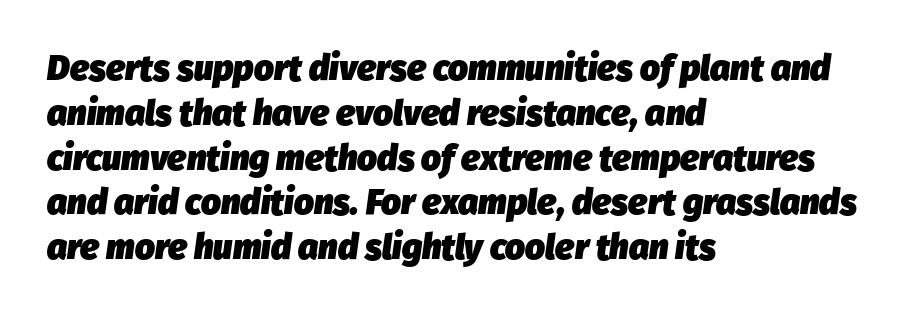
{"italic": "yes", "lean": "right", "slant_degrees": 8, "bold": "yes", "weight": "heavy", "width": "normal", "stroke_contrast": "low", "x_height": "medium", "monospaced": "no", "underline": "no", "align": "left", "line_spacing": "normal", "line_spacing_ratio": 1.28, "letter_spacing": "normal", "letter_spacing_em": 0.0, "glyph_px": 35}
